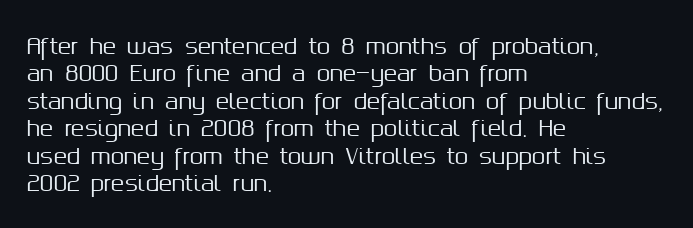
Q: Is the text italic (slanted)? A: No, it is upright.
Q: Is the text underlined? A: No.
Q: How is the paragraph aligned? A: Left-aligned.
Q: Is the spacing between letters normal or unusually wide? A: Normal.
Q: Is the spacing between lines tight, normal or loose? A: Normal.
